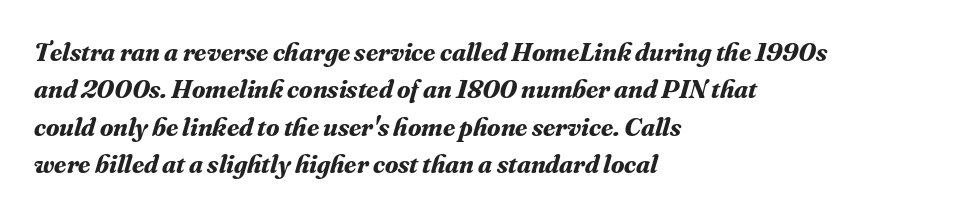
Check under the words: just untouched page. In terms of posture, this sample is oblique. How would I describe the line gaps? Plain and ordinary. The lines are quadded left. Typographic density is high because the face is bold. Look at the tracking — it's just the regular setting, nothing added.
